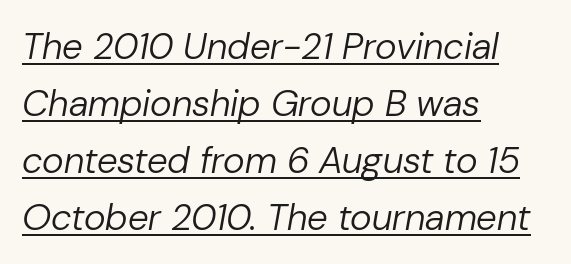
Q: Is the text bold? A: No.
Q: Is the text italic (slanted)? A: Yes, it leans right by about 10 degrees.
Q: Is the text underlined? A: Yes.
Q: How is the paragraph aligned? A: Left-aligned.
Q: Is the spacing between letters normal or unusually wide? A: Normal.
Q: Is the spacing between lines tight, normal or loose? A: Normal.
Q: Width (condensed, normal, or wide)? A: Normal.
Q: Stroke contrast? A: Low.
Q: x-height? A: Medium.
Q: Monospaced? A: No.
